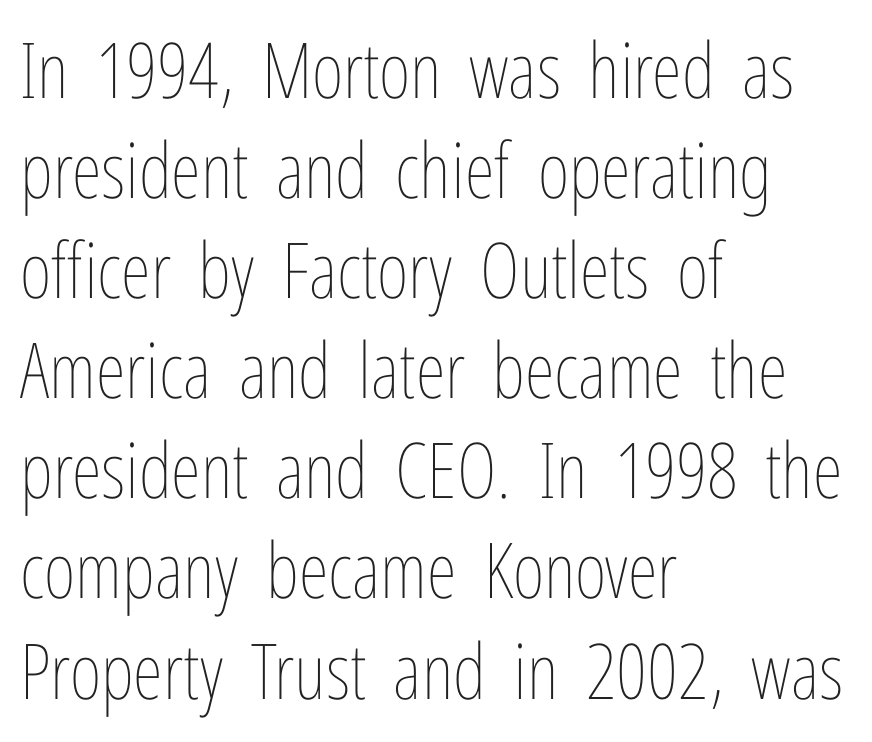
Q: Is the text bold? A: No.
Q: Is the text italic (slanted)? A: No, it is upright.
Q: Is the text underlined? A: No.
Q: How is the paragraph aligned? A: Left-aligned.
Q: Is the spacing between letters normal or unusually wide? A: Normal.
Q: Is the spacing between lines tight, normal or loose? A: Normal.
Q: Width (condensed, normal, or wide)? A: Condensed.
Q: Stroke contrast? A: Low.
Q: x-height? A: Medium.
Q: Monospaced? A: No.
